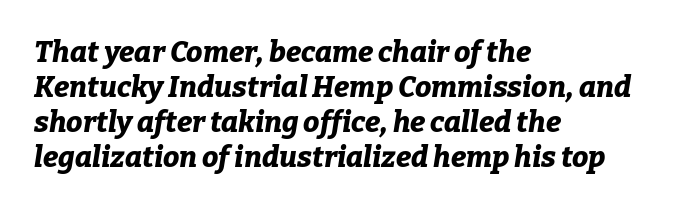
{"italic": "yes", "lean": "right", "slant_degrees": 9, "bold": "yes", "weight": "bold", "width": "normal", "stroke_contrast": "low", "x_height": "medium", "monospaced": "no", "underline": "no", "align": "left", "line_spacing_ratio": 1.21, "letter_spacing": "normal", "letter_spacing_em": 0.0, "glyph_px": 29}
